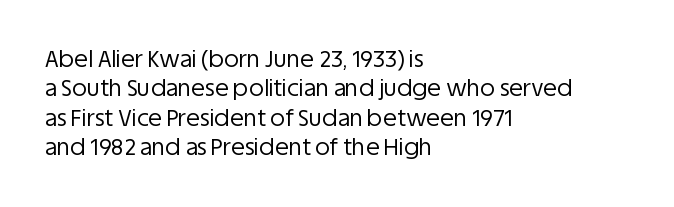
The image shows 23 px text type, upright; set left-aligned, normal line spacing (1.28x), normal letter spacing, not underlined.
